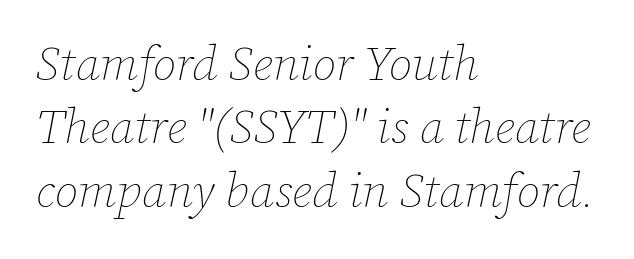
The image shows 48 px thin type, italic (leaning right); set left-aligned, normal line spacing (1.32x), normal letter spacing, not underlined; low stroke contrast and a medium x-height.
